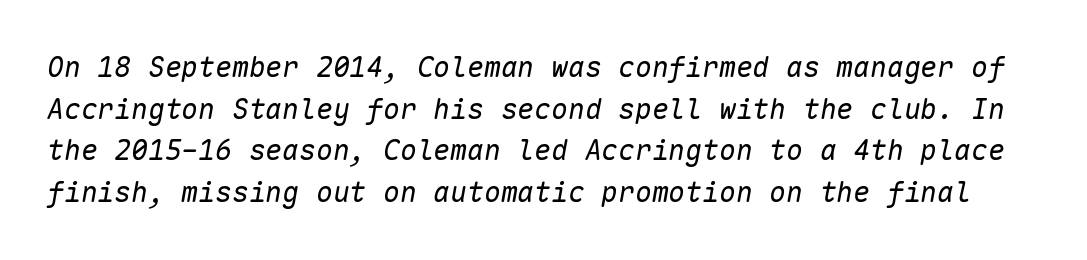
Fixed-width glyphs throughout — classic coding-font behaviour. Decoration check: the copy has no underline. Interline gaps are of average width in this sample. Words appear dense and cohesive because spacing is normal. Counters stay open thanks to moderate or lighter strokes.
